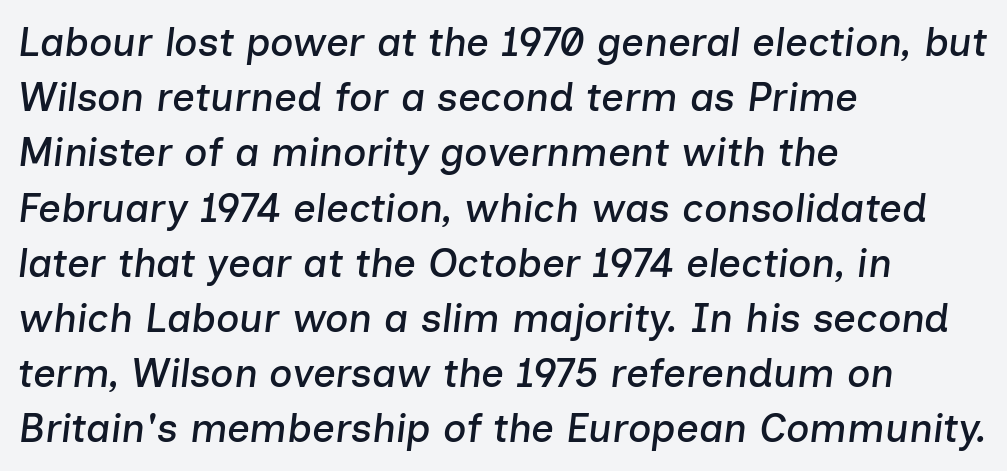
Q: Is the text italic (slanted)? A: Yes, it leans right by about 7 degrees.
Q: Is the text underlined? A: No.
Q: How is the paragraph aligned? A: Left-aligned.
Q: Is the spacing between letters normal or unusually wide? A: Normal.
Q: Is the spacing between lines tight, normal or loose? A: Normal.
Q: Width (condensed, normal, or wide)? A: Normal.
Q: Stroke contrast? A: Low.
Q: x-height? A: Medium.
Q: Monospaced? A: No.
